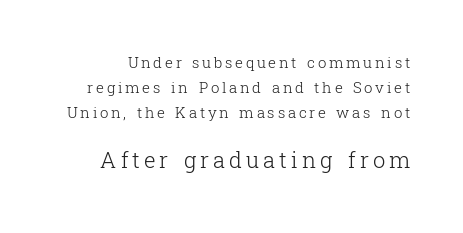
{"italic": "no", "bold": "no", "underline": "no", "line_spacing": "normal", "line_spacing_ratio": 1.68, "larger_block": "second", "size_ratio": 1.47, "glyph_px": 22}
